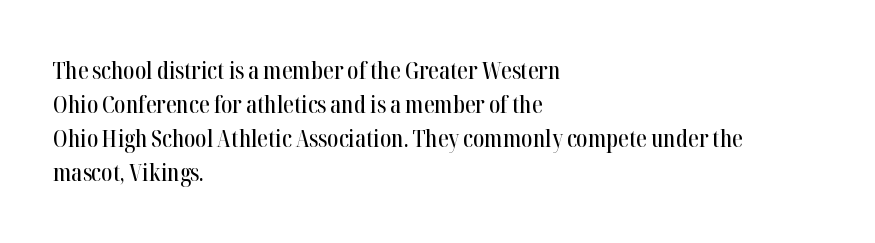
Q: Is the text italic (slanted)? A: No, it is upright.
Q: Is the text underlined? A: No.
Q: How is the paragraph aligned? A: Left-aligned.
Q: Is the spacing between letters normal or unusually wide? A: Normal.
Q: Is the spacing between lines tight, normal or loose? A: Normal.
